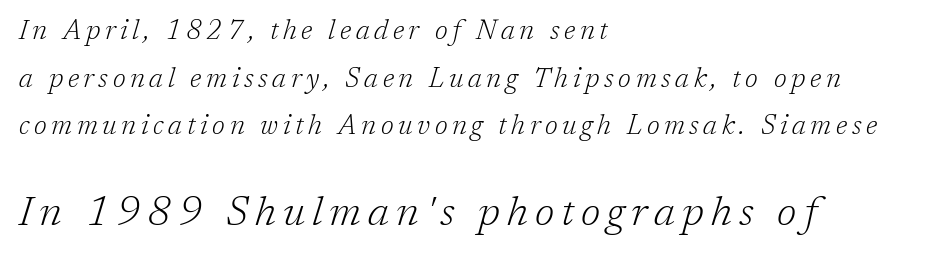
The image shows 41 px light serif type, italic (leaning right); set left-aligned, line spacing 1.76x, not underlined; the second (bottom) block is 1.52x larger; low stroke contrast and a medium x-height.
